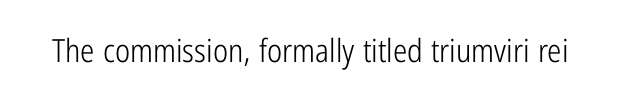
{"serif": "no", "italic": "no", "bold": "no", "weight": "light", "width": "condensed", "stroke_contrast": "low", "x_height": "medium", "monospaced": "no", "underline": "no", "letter_spacing": "normal", "letter_spacing_em": 0.0, "glyph_px": 32}
